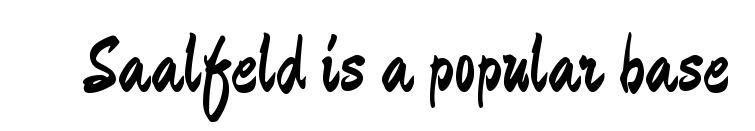
{"serif": "no", "bold": "no", "weight": "regular", "width": "condensed", "stroke_contrast": "low", "x_height": "medium", "monospaced": "no", "underline": "no", "letter_spacing": "normal", "letter_spacing_em": 0.0, "glyph_px": 78}
